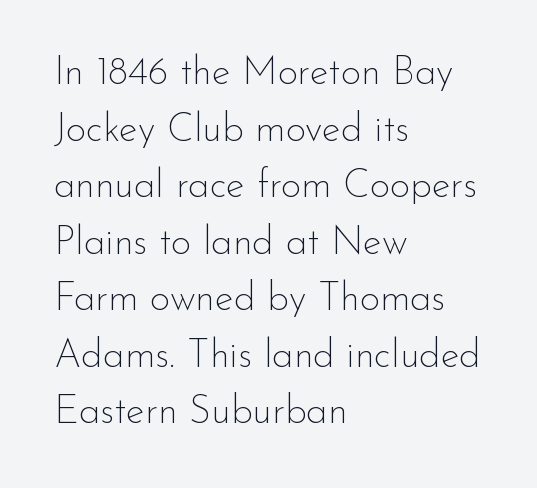
{"serif": "no", "italic": "no", "bold": "no", "weight": "thin", "width": "normal", "stroke_contrast": "low", "x_height": "small", "monospaced": "no", "underline": "no", "align": "left", "line_spacing": "normal", "line_spacing_ratio": 1.45, "letter_spacing": "normal", "letter_spacing_em": 0.0, "glyph_px": 39}
